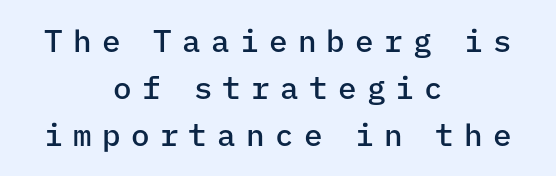
Letters rest on an invisible, unmarked baseline. The letterforms stand isolated, each surrounded by extra space. No feet cap the strokes, marking this as sans-serif type. The line-height multiplier appears to be the usual default.
